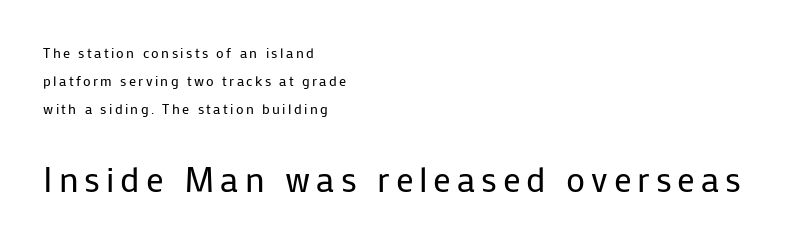
{"serif": "no", "italic": "no", "bold": "no", "weight": "regular", "width": "normal", "stroke_contrast": "low", "x_height": "medium", "monospaced": "no", "underline": "no", "align": "left", "line_spacing": "loose", "line_spacing_ratio": 2.0, "larger_block": "second", "size_ratio": 2.5, "glyph_px": 35}
